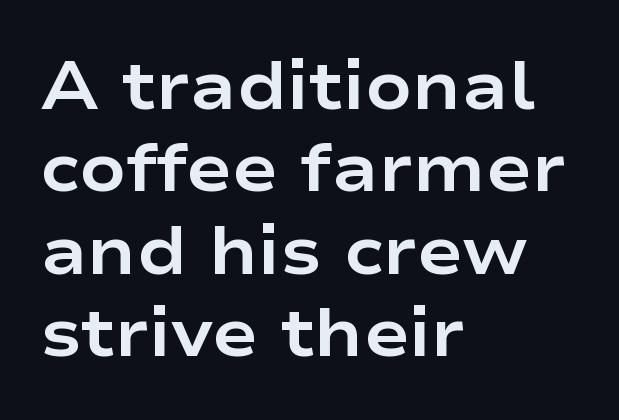
Q: Is the text bold? A: Yes.
Q: Is the text italic (slanted)? A: No, it is upright.
Q: Is the typeface a serif or a sans-serif typeface? A: Sans-serif.
Q: Is the text underlined? A: No.
Q: How is the paragraph aligned? A: Left-aligned.
Q: Is the spacing between letters normal or unusually wide? A: Normal.
Q: Width (condensed, normal, or wide)? A: Wide.
Q: Stroke contrast? A: Low.
Q: x-height? A: Medium.
Q: Monospaced? A: No.
